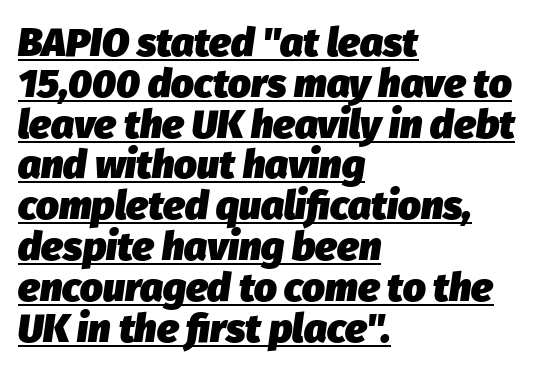
{"italic": "yes", "lean": "right", "slant_degrees": 8, "bold": "yes", "weight": "heavy", "width": "normal", "stroke_contrast": "low", "x_height": "medium", "monospaced": "no", "underline": "yes", "align": "left", "line_spacing": "tight", "line_spacing_ratio": 1.02, "letter_spacing": "normal", "letter_spacing_em": 0.0, "glyph_px": 40}
